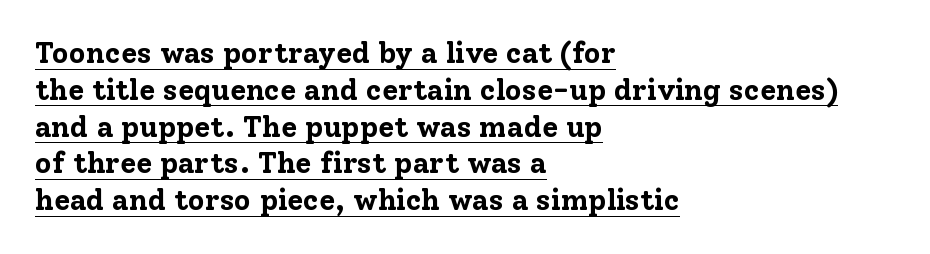
{"serif": "yes", "italic": "no", "bold": "yes", "weight": "bold", "width": "normal", "stroke_contrast": "low", "x_height": "medium", "monospaced": "no", "underline": "yes", "align": "left", "line_spacing": "normal", "line_spacing_ratio": 1.27, "letter_spacing": "normal", "letter_spacing_em": 0.0, "glyph_px": 29}
